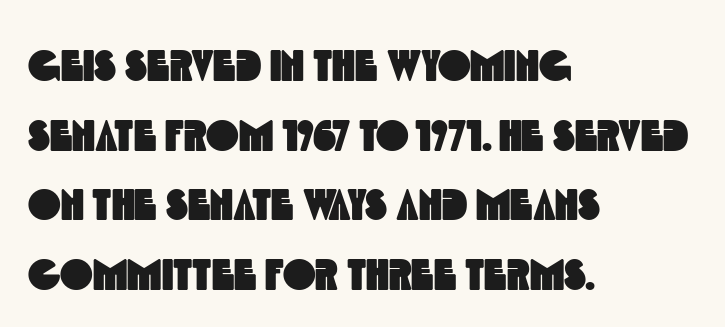
{"serif": "no", "width": "condensed", "x_height": "large", "monospaced": "no", "underline": "no", "align": "left", "line_spacing": "normal", "line_spacing_ratio": 1.58, "letter_spacing": "normal", "letter_spacing_em": 0.0, "glyph_px": 44}
